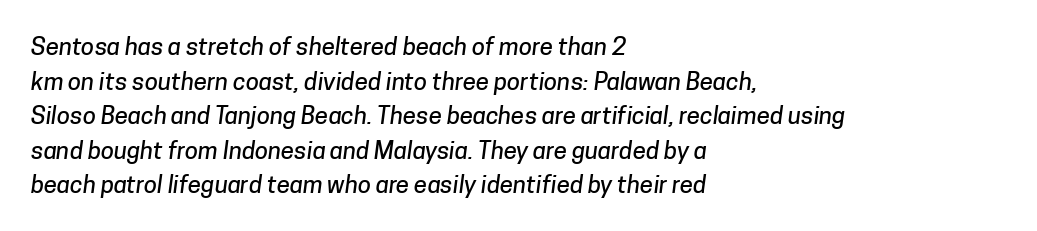
The image shows 24 px text type; set left-aligned, normal line spacing (1.44x), normal letter spacing, not underlined.
